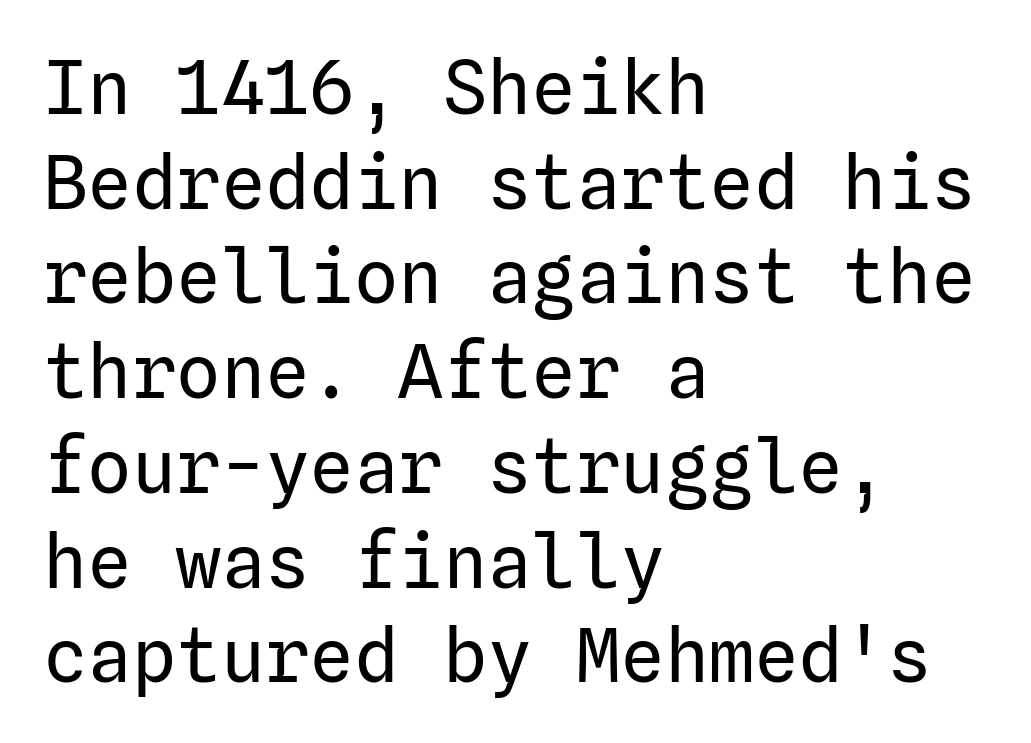
Q: Is the text bold? A: No.
Q: Is the text italic (slanted)? A: No, it is upright.
Q: Is the typeface a serif or a sans-serif typeface? A: Sans-serif.
Q: Is the text underlined? A: No.
Q: How is the paragraph aligned? A: Left-aligned.
Q: Is the spacing between letters normal or unusually wide? A: Normal.
Q: Is the spacing between lines tight, normal or loose? A: Normal.
Q: Width (condensed, normal, or wide)? A: Normal.
Q: Stroke contrast? A: Low.
Q: x-height? A: Medium.
